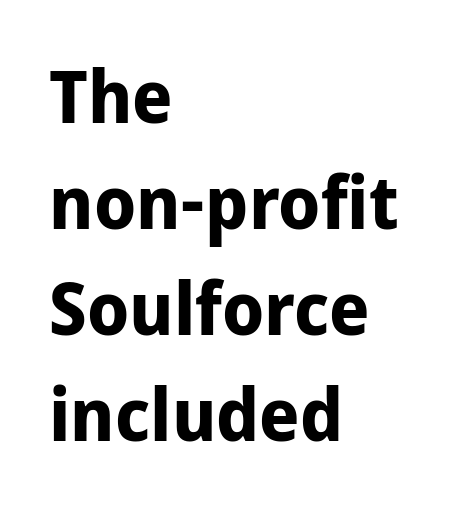
The image shows 73 px bold sans-serif type, upright; set left-aligned, normal line spacing (1.45x), normal letter spacing, not underlined; low stroke contrast and a medium x-height.
